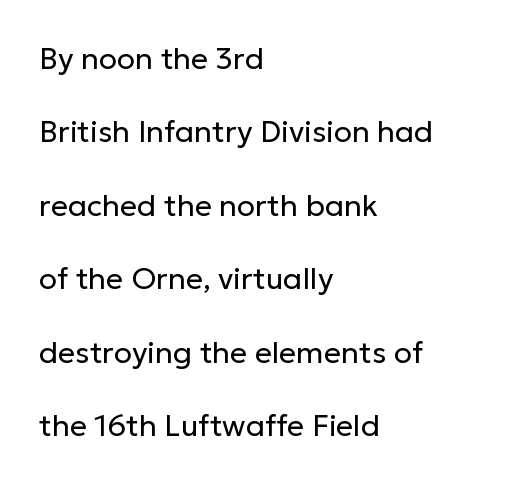
{"serif": "no", "italic": "no", "bold": "no", "weight": "regular", "width": "normal", "stroke_contrast": "low", "x_height": "medium", "monospaced": "no", "underline": "no", "align": "left", "line_spacing": "loose", "line_spacing_ratio": 2.45, "letter_spacing": "normal", "letter_spacing_em": 0.0, "glyph_px": 30}
